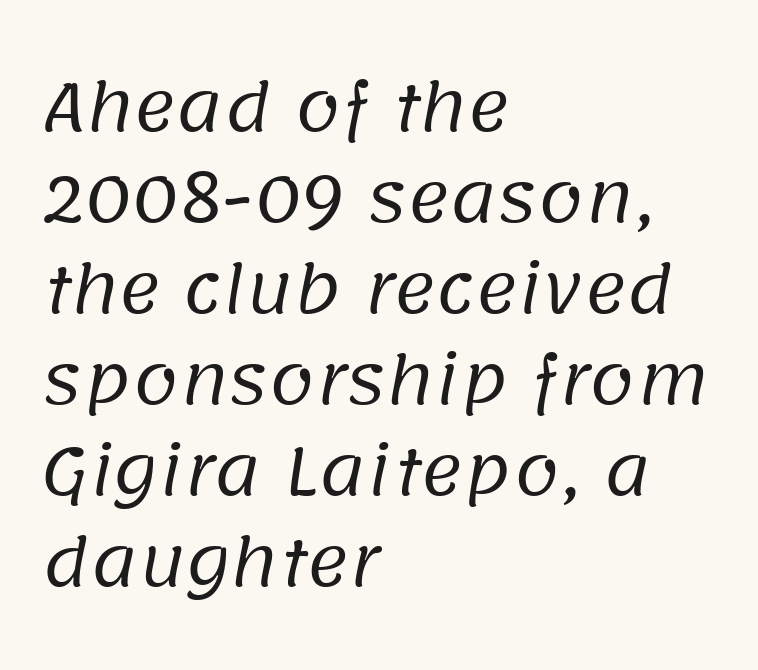
{"serif": "no", "bold": "no", "weight": "regular", "width": "normal", "stroke_contrast": "low", "x_height": "large", "monospaced": "no", "underline": "no", "align": "left", "line_spacing": "normal", "line_spacing_ratio": 1.4, "letter_spacing": "normal", "letter_spacing_em": 0.0, "glyph_px": 65}
